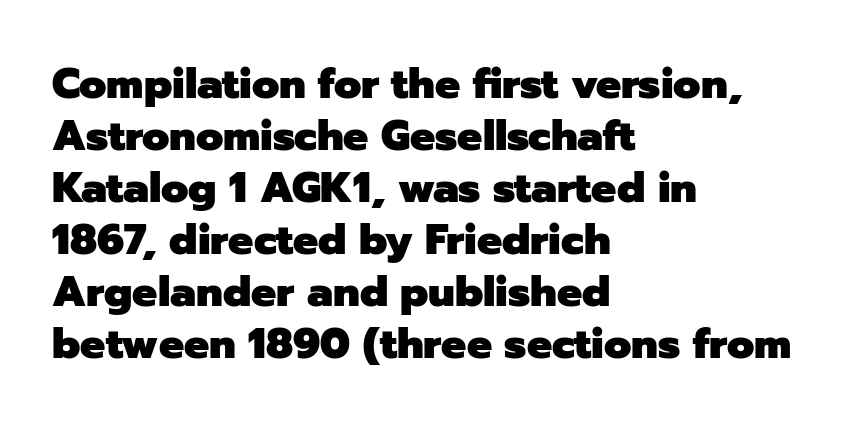
The image shows 42 px heavy sans-serif type, upright; set left-aligned, line spacing 1.24x, normal letter spacing, not underlined; low stroke contrast and a medium x-height.
